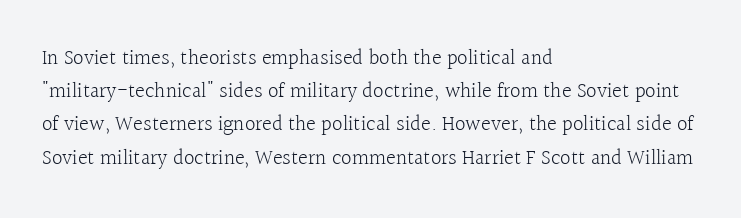
Q: Is the text bold? A: No.
Q: Is the text italic (slanted)? A: No, it is upright.
Q: Is the text underlined? A: No.
Q: How is the paragraph aligned? A: Left-aligned.
Q: Is the spacing between letters normal or unusually wide? A: Normal.
Q: Is the spacing between lines tight, normal or loose? A: Normal.
